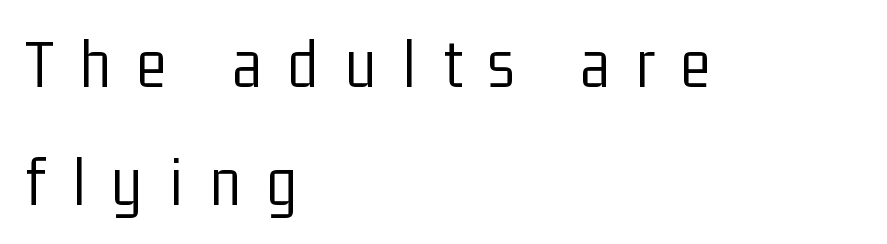
The image shows 70 px light, condensed sans-serif type, upright; set left-aligned, normal line spacing (1.68x), unusually wide letter spacing (+0.38 em), not underlined; low stroke contrast and a medium x-height.
